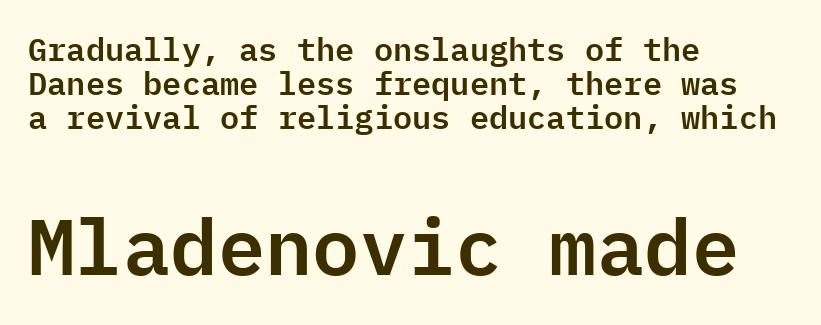
{"serif": "no", "italic": "no", "width": "normal", "stroke_contrast": "low", "x_height": "medium", "monospaced": "yes", "underline": "no", "align": "left", "line_spacing": "tight", "line_spacing_ratio": 1.07, "letter_spacing": "normal", "letter_spacing_em": 0.0, "larger_block": "second", "size_ratio": 2.47, "glyph_px": 79}
